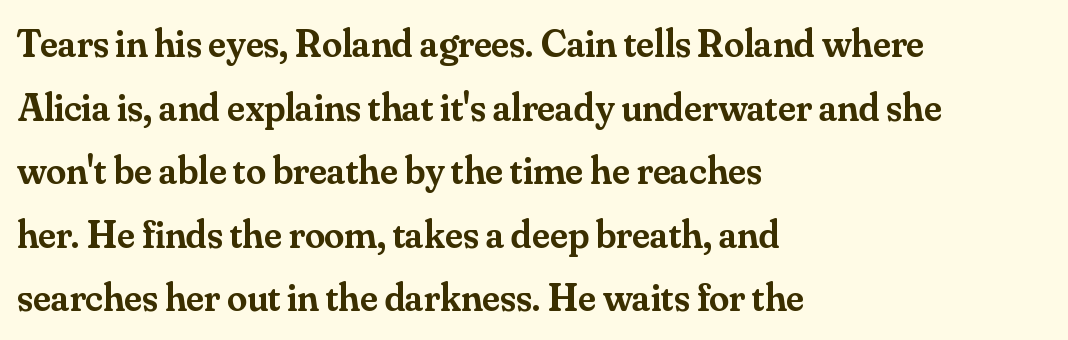
Q: Is the text bold? A: Semi-bold.
Q: Is the text italic (slanted)? A: No, it is upright.
Q: Is the typeface a serif or a sans-serif typeface? A: Serif.
Q: Is the text underlined? A: No.
Q: How is the paragraph aligned? A: Left-aligned.
Q: Is the spacing between letters normal or unusually wide? A: Normal.
Q: Is the spacing between lines tight, normal or loose? A: Normal.
Q: Width (condensed, normal, or wide)? A: Normal.
Q: Stroke contrast? A: Medium.
Q: x-height? A: Small.
Q: Monospaced? A: No.
